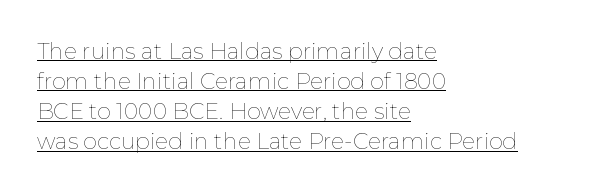
Stroke thickness stays within the range of a standard reading face or lighter. Words appear dense and cohesive because spacing is normal. Every word sits above its own underline. Normally led — the rows are evenly, conventionally spaced. The rendering anchors every line to the left-hand side.
